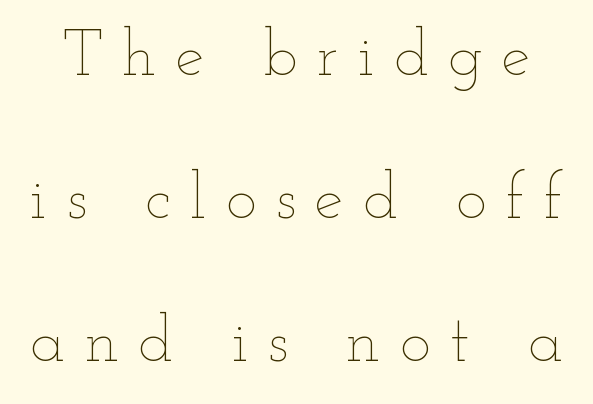
Q: Is the text bold? A: No.
Q: Is the text italic (slanted)? A: No, it is upright.
Q: Is the text underlined? A: No.
Q: Is the spacing between letters normal or unusually wide? A: Unusually wide.
Q: Is the spacing between lines tight, normal or loose? A: Loose.
Q: Width (condensed, normal, or wide)? A: Wide.
Q: Stroke contrast? A: Low.
Q: x-height? A: Small.
Q: Monospaced? A: No.
